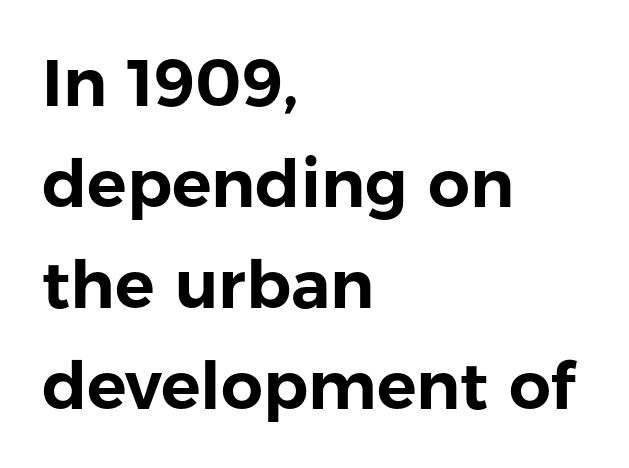
{"serif": "no", "italic": "no", "width": "normal", "stroke_contrast": "low", "x_height": "medium", "monospaced": "no", "underline": "no", "align": "left", "line_spacing": "normal", "line_spacing_ratio": 1.53, "letter_spacing": "normal", "letter_spacing_em": 0.0, "glyph_px": 66}
